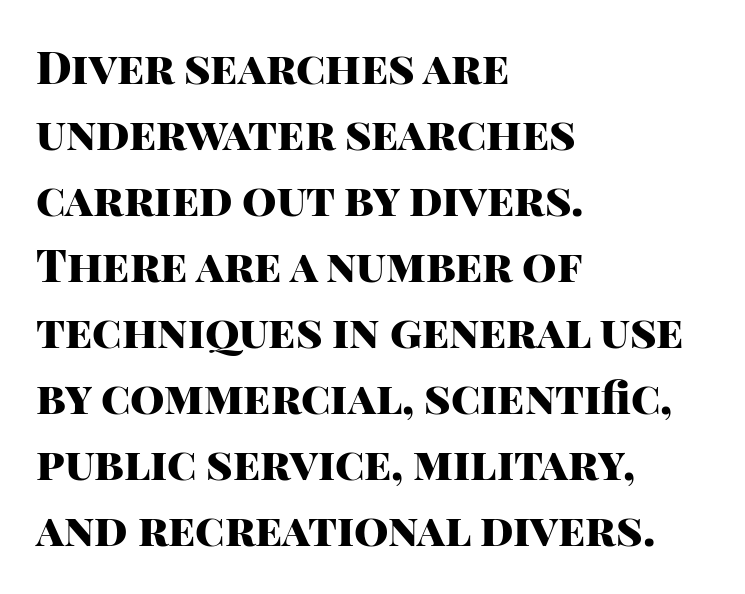
The gap between lines stays unmarked. The sample has been set heavy, in full bold. Quick note: interline space is typical. Rendered with straight, roman letterforms. Proportional: the letters do not fall into vertical columns.
